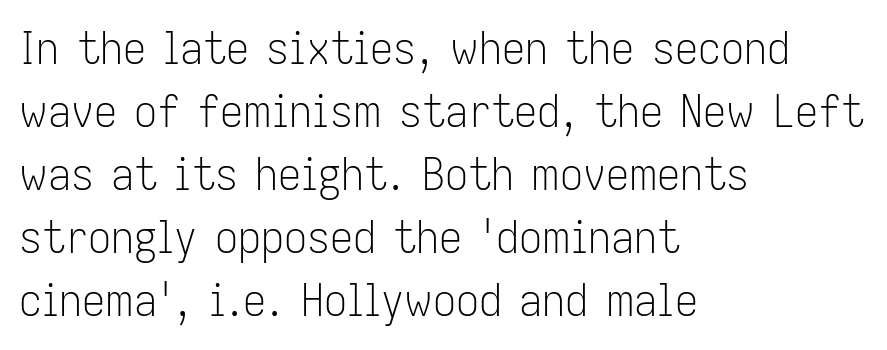
The image shows 46 px light, condensed sans-serif type, upright; set left-aligned, normal line spacing (1.37x), normal letter spacing, not underlined; low stroke contrast and a medium x-height.
